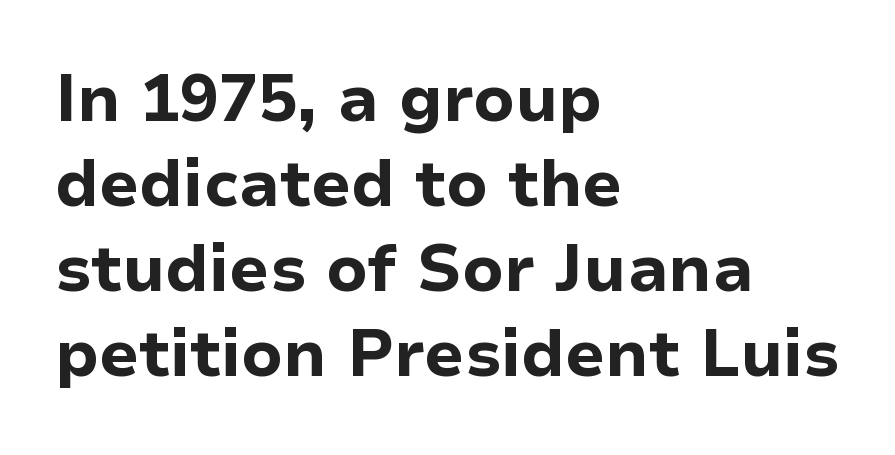
Does the weight exceed regular? Yes, all the way to bold. Does the leading feel generous? No, just average. The passage shown is typed in a proportional face where columns would drift. Quick note: underline off.
